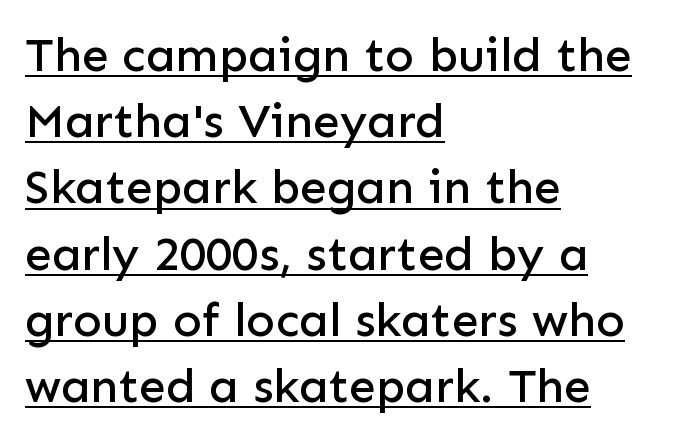
Q: Is the text italic (slanted)? A: No, it is upright.
Q: Is the typeface a serif or a sans-serif typeface? A: Sans-serif.
Q: Is the text underlined? A: Yes.
Q: How is the paragraph aligned? A: Left-aligned.
Q: Is the spacing between letters normal or unusually wide? A: Normal.
Q: Is the spacing between lines tight, normal or loose? A: Normal.
Q: Width (condensed, normal, or wide)? A: Normal.
Q: Stroke contrast? A: Low.
Q: x-height? A: Medium.
Q: Monospaced? A: No.
